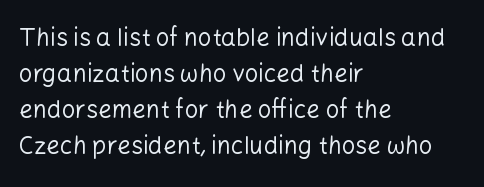
Q: Is the text bold? A: No.
Q: Is the text italic (slanted)? A: No, it is upright.
Q: Is the text underlined? A: No.
Q: How is the paragraph aligned? A: Left-aligned.
Q: Is the spacing between letters normal or unusually wide? A: Normal.
Q: Is the spacing between lines tight, normal or loose? A: Normal.
